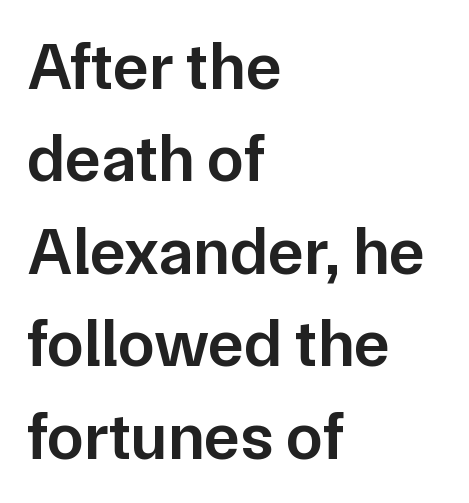
{"serif": "no", "italic": "no", "bold": "semi", "weight": "semibold", "width": "normal", "stroke_contrast": "low", "x_height": "medium", "monospaced": "no", "underline": "no", "align": "left", "line_spacing": "normal", "line_spacing_ratio": 1.38, "letter_spacing": "normal", "letter_spacing_em": 0.0, "glyph_px": 67}
